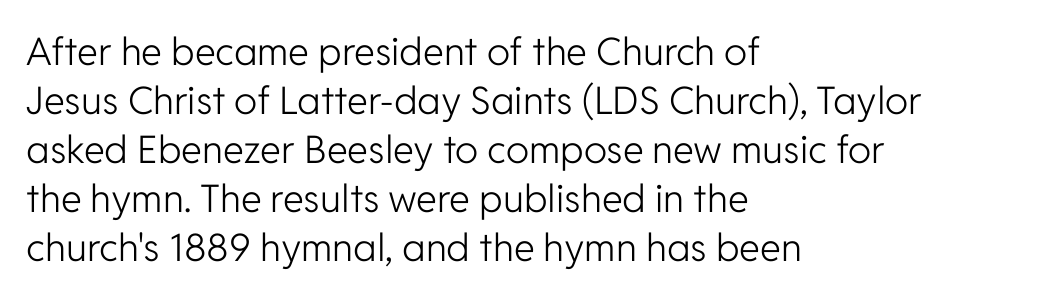
{"serif": "no", "italic": "no", "bold": "no", "weight": "light", "width": "normal", "stroke_contrast": "low", "x_height": "medium", "monospaced": "no", "underline": "no", "align": "left", "line_spacing": "normal", "line_spacing_ratio": 1.29, "letter_spacing": "normal", "letter_spacing_em": 0.0, "glyph_px": 38}
